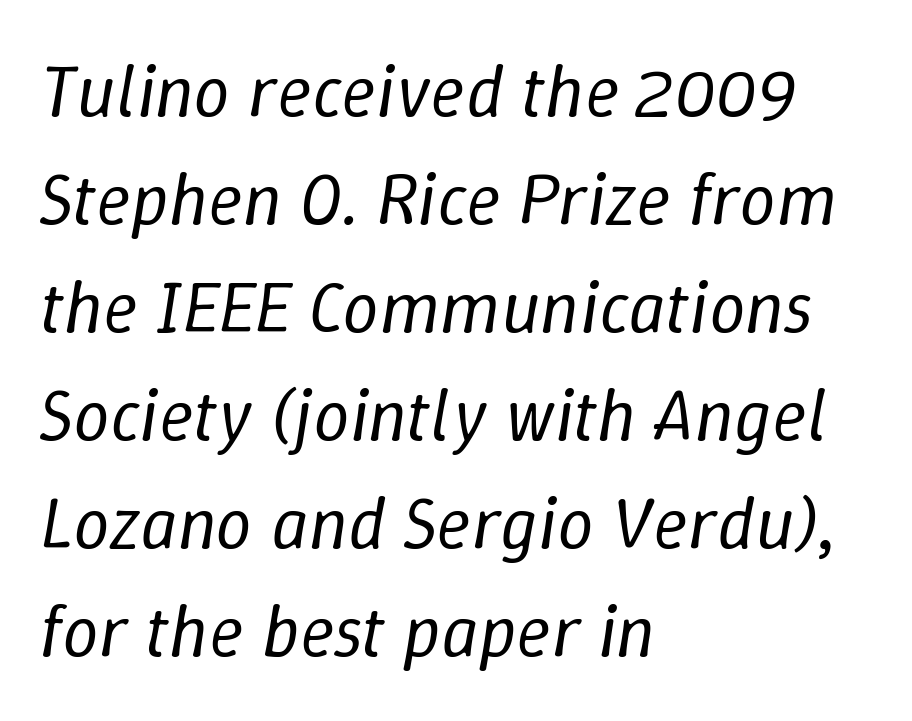
The image shows 73 px regular-weight type, italic (leaning right); set left-aligned, normal line spacing (1.48x), normal letter spacing, not underlined; low stroke contrast and a medium x-height.
